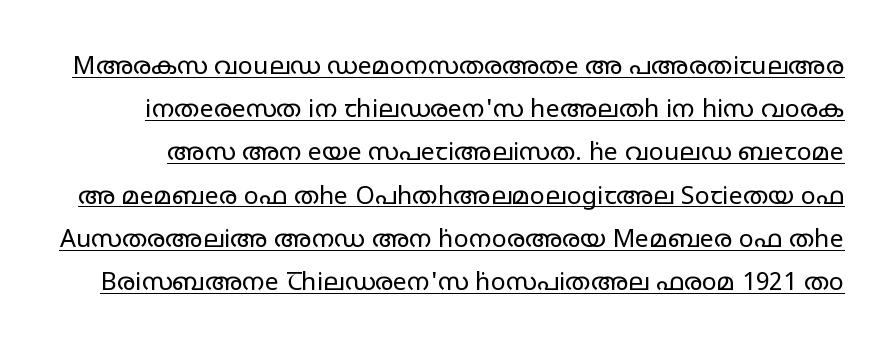
Q: Is the text bold? A: No.
Q: Is the text italic (slanted)? A: No, it is upright.
Q: Is the text underlined? A: Yes.
Q: Is the spacing between letters normal or unusually wide? A: Normal.
